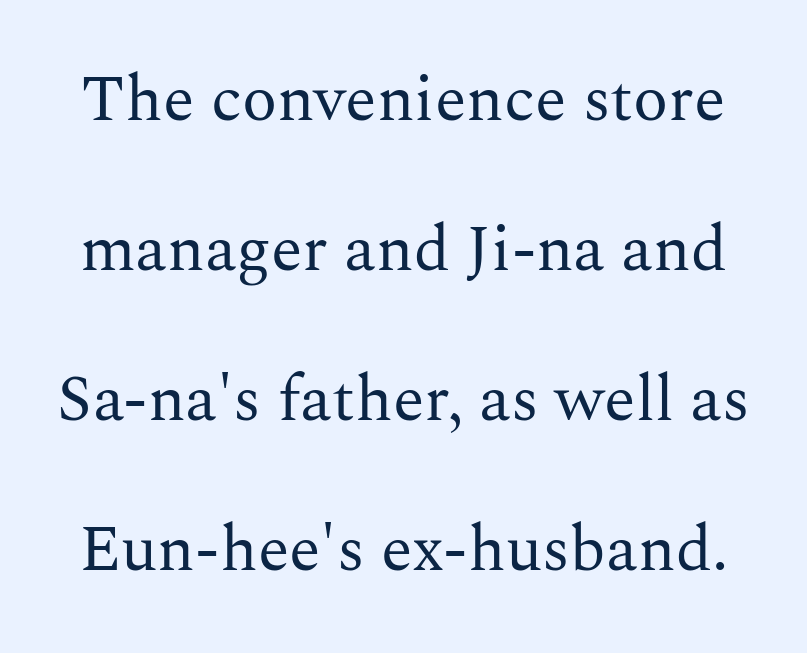
The image shows 65 px regular-weight serif type, upright; set loose line spacing (2.31x), normal letter spacing, not underlined; medium stroke contrast and a medium x-height.
